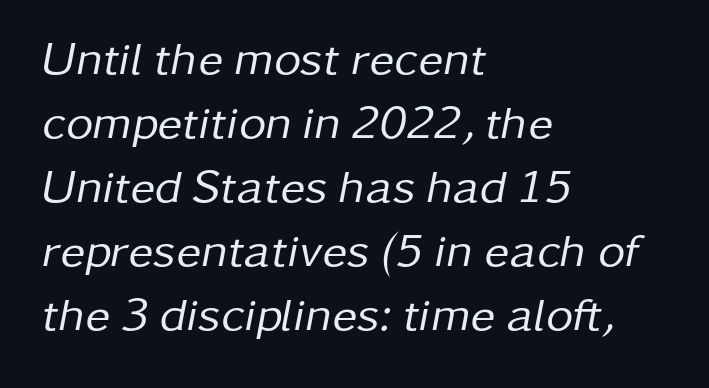
Q: Is the text bold? A: No.
Q: Is the text italic (slanted)? A: Yes, it leans right by about 11 degrees.
Q: Is the text underlined? A: No.
Q: How is the paragraph aligned? A: Left-aligned.
Q: Is the spacing between letters normal or unusually wide? A: Normal.
Q: Is the spacing between lines tight, normal or loose? A: Normal.
Q: Width (condensed, normal, or wide)? A: Normal.
Q: Stroke contrast? A: Low.
Q: x-height? A: Medium.
Q: Monospaced? A: No.
